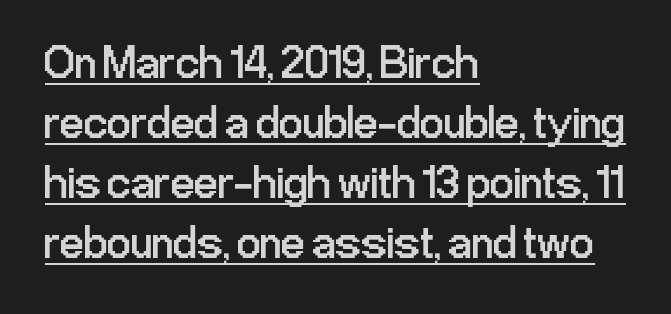
Normally led — the rows are evenly, conventionally spaced. Compared with typical body copy, the letter spacing here is the same. This sample has the flowing, uneven cadence of proportional lettering. The lettering holds an erect, upright posture throughout. Beneath each row of characters lies a ruled line. You can tell from the bare stems that sans-serif type was used.
